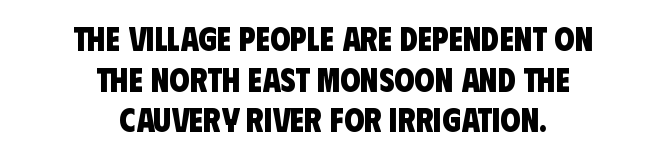
Neither beginnings nor endings align; midpoints do. Type without underlining. No extra tracking has been applied to these lines. The rendering uses a bold face; every stroke is thick and dark.
